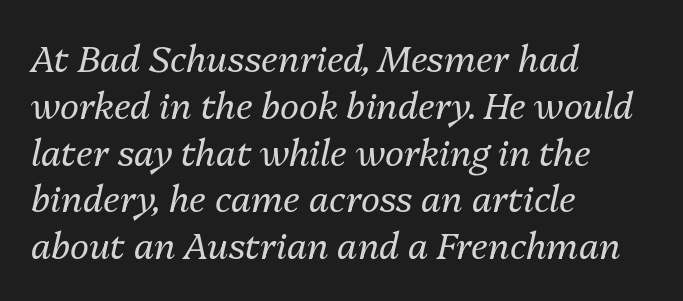
Weight: regular or lighter. Reading down the column, the eye jumps a familiar distance to each next line. Clear beneath every line of the passage. There is no visible air inserted between adjacent glyphs. This sample has the flowing, uneven cadence of proportional lettering.
